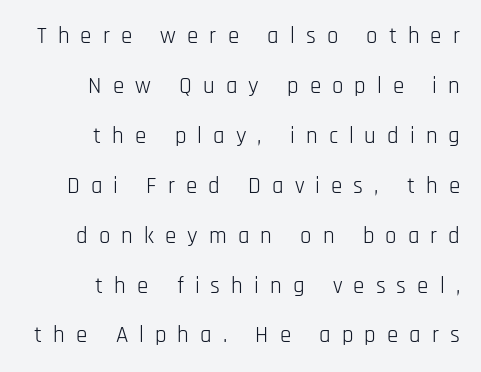
The image shows 23 px text type, upright; set right-aligned, loose line spacing (2.17x), unusually wide letter spacing (+0.48 em), not underlined.
